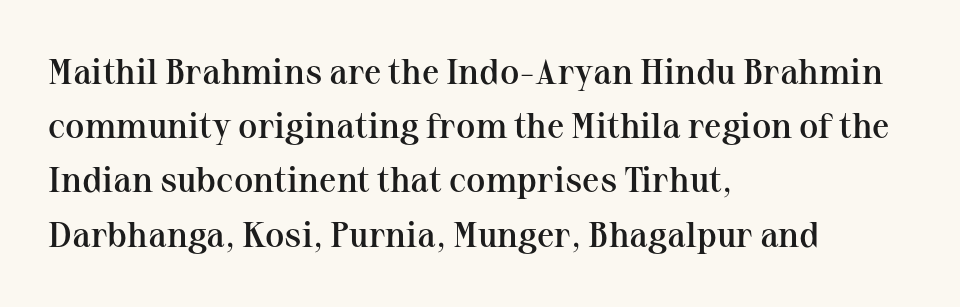
The image shows 35 px semibold serif type, upright; set left-aligned, normal line spacing (1.55x), normal letter spacing, not underlined; medium stroke contrast and a medium x-height.
